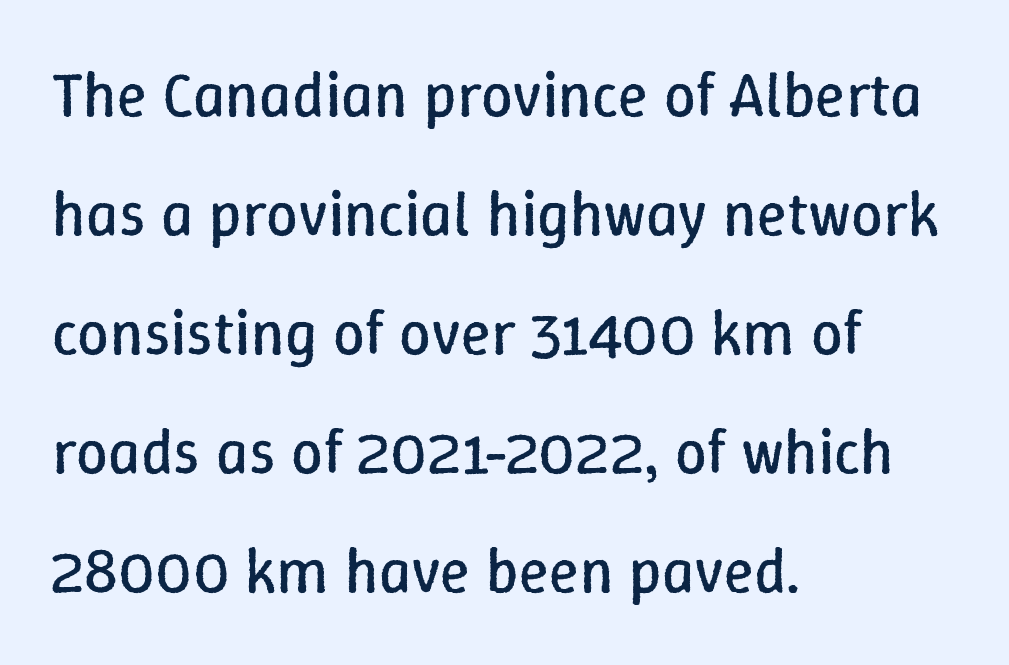
The image shows 63 px regular-weight type, upright; set left-aligned, line spacing 1.89x, normal letter spacing, not underlined; low stroke contrast and a medium x-height.
